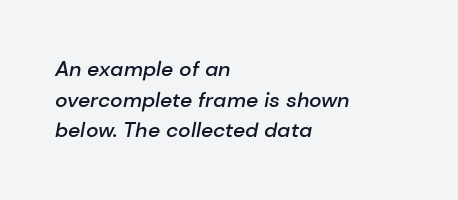
The image shows 21 px text type, italic (leaning right); set left-aligned, normal line spacing (1.46x), normal letter spacing, not underlined.
